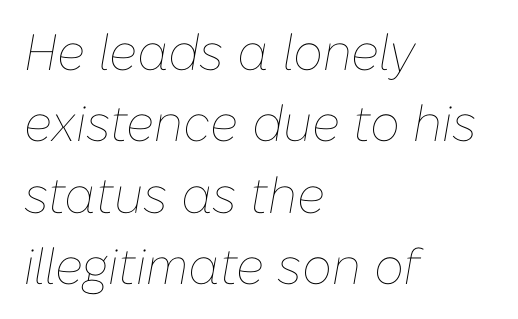
{"italic": "yes", "lean": "right", "slant_degrees": 10, "bold": "no", "weight": "thin", "width": "normal", "stroke_contrast": "low", "x_height": "medium", "monospaced": "no", "underline": "no", "align": "left", "line_spacing": "normal", "line_spacing_ratio": 1.4, "letter_spacing": "normal", "letter_spacing_em": 0.0, "glyph_px": 51}
